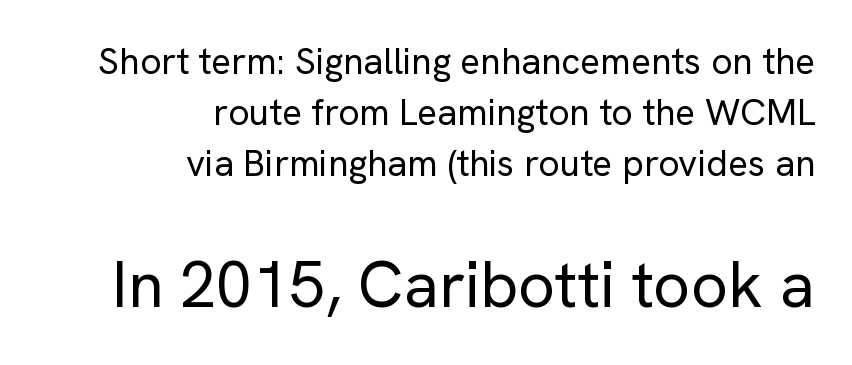
{"serif": "no", "italic": "no", "bold": "no", "weight": "regular", "width": "normal", "stroke_contrast": "low", "x_height": "medium", "monospaced": "no", "underline": "no", "align": "right", "line_spacing": "normal", "line_spacing_ratio": 1.38, "letter_spacing": "normal", "letter_spacing_em": 0.0, "larger_block": "second", "size_ratio": 1.76, "glyph_px": 65}
